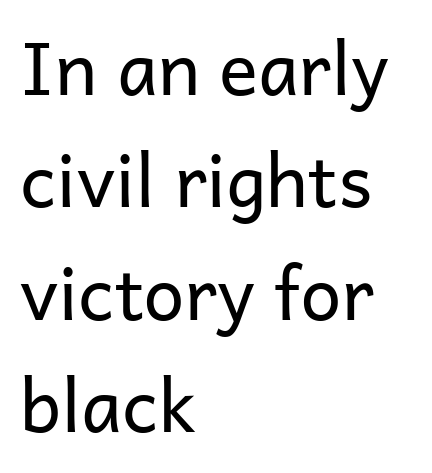
Classification — sans serif. Every stem runs plumb, perpendicular to the baseline. Whoever set this chose a conventional vertical rhythm. A typesetter would call this proportional, since set widths differ per character.
